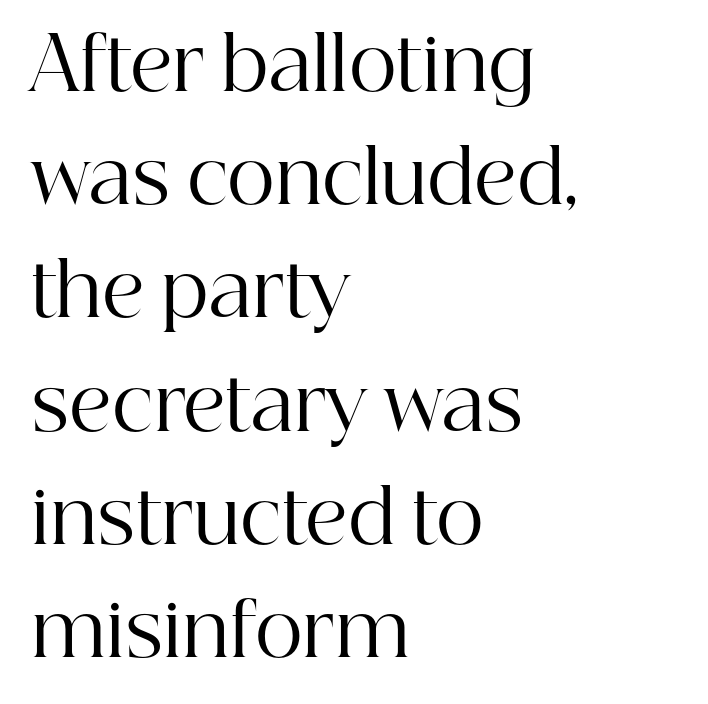
The image shows 74 px regular-weight serif type, upright; set left-aligned, normal line spacing (1.53x), normal letter spacing, not underlined; high stroke contrast and a medium x-height.
